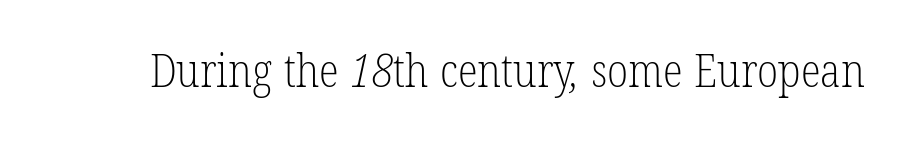
Q: Is the text bold? A: No.
Q: Is the typeface a serif or a sans-serif typeface? A: Serif.
Q: Is the text underlined? A: No.
Q: Is the spacing between letters normal or unusually wide? A: Normal.
Q: Width (condensed, normal, or wide)? A: Condensed.
Q: Stroke contrast? A: Low.
Q: x-height? A: Medium.
Q: Monospaced? A: No.
